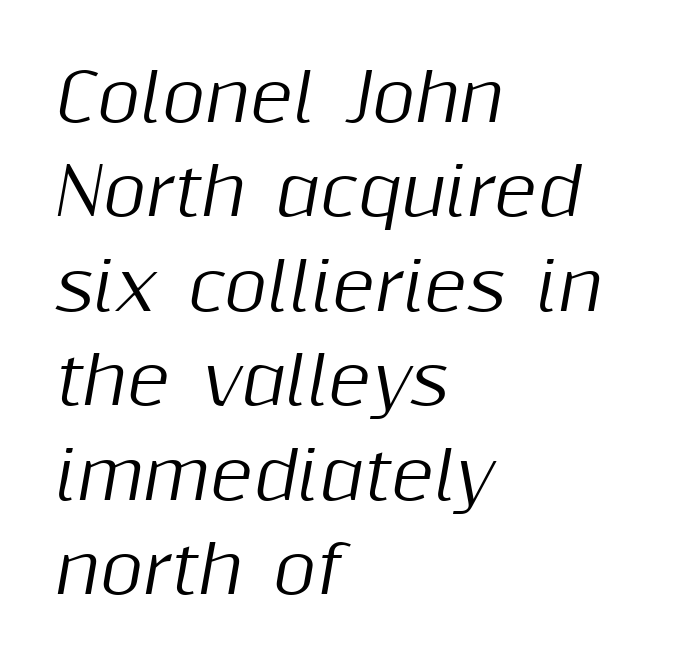
The image shows 66 px text type, italic (leaning right); set left-aligned, normal line spacing (1.43x), normal letter spacing, not underlined; medium stroke contrast and a medium x-height.
